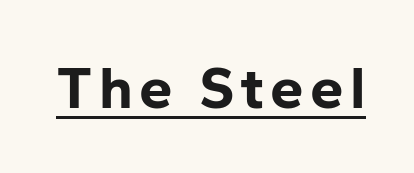
Q: Is the text bold? A: Yes.
Q: Is the text italic (slanted)? A: No, it is upright.
Q: Is the typeface a serif or a sans-serif typeface? A: Sans-serif.
Q: Is the text underlined? A: Yes.
Q: Width (condensed, normal, or wide)? A: Normal.
Q: Stroke contrast? A: Low.
Q: x-height? A: Medium.
Q: Monospaced? A: No.
